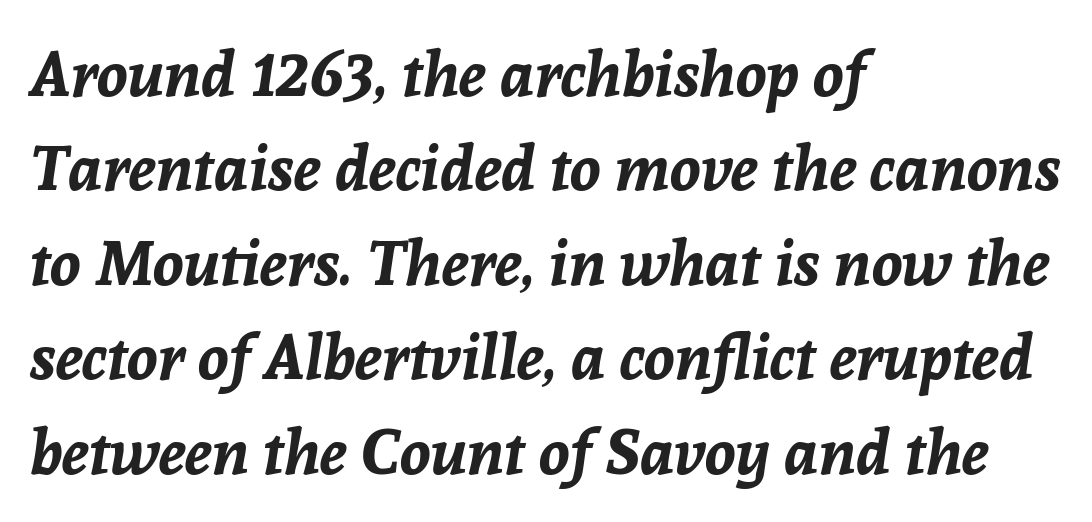
Q: Is the text bold? A: Yes.
Q: Is the text italic (slanted)? A: Yes, it leans right by about 8 degrees.
Q: Is the text underlined? A: No.
Q: How is the paragraph aligned? A: Left-aligned.
Q: Is the spacing between letters normal or unusually wide? A: Normal.
Q: Is the spacing between lines tight, normal or loose? A: Normal.
Q: Width (condensed, normal, or wide)? A: Normal.
Q: Stroke contrast? A: Low.
Q: x-height? A: Medium.
Q: Monospaced? A: No.
